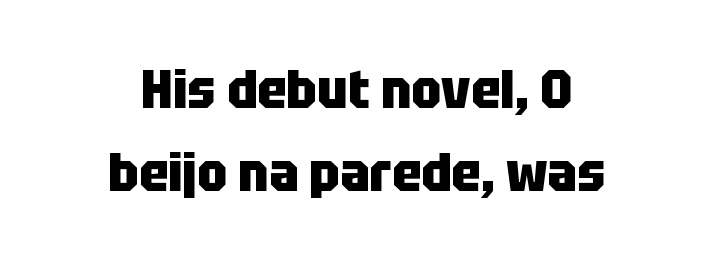
Examine the stroke ends and you'll find no serifs. Short note: letters normally spaced. Is the block centered? Yes — each line is placed symmetrically about the middle. The passage shown is typed in a proportional face where columns would drift. The foot of each line stays bare and open.
